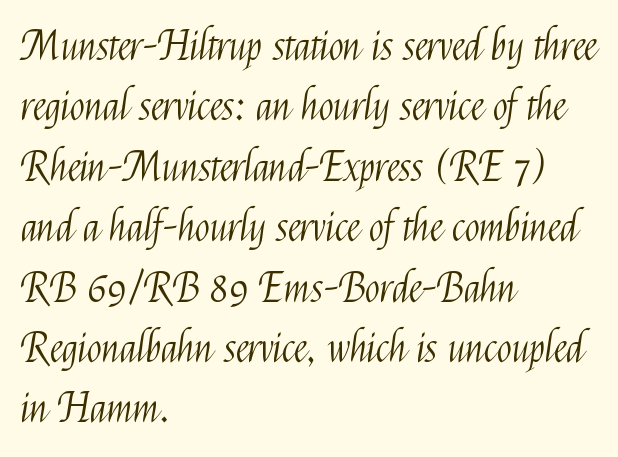
The image shows 40 px light, condensed sans-serif type; set left-aligned, normal line spacing (1.51x), normal letter spacing, not underlined; medium stroke contrast and a medium x-height.
